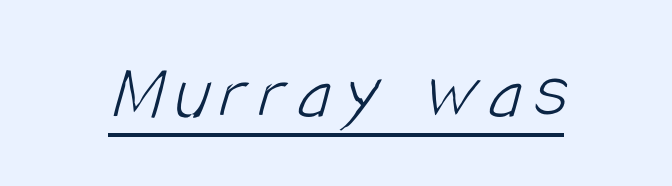
The image shows 79 px light, condensed sans-serif type; set underlined; low stroke contrast and a large x-height.
